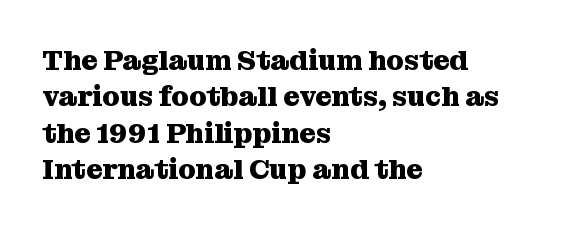
Do the characters align in a grid? No, the font is proportional. Tracking value appears to be zero — textbook default spacing. Compared with a centered layout, this one pins lines to the left instead. The glyphs have the mass of a bold cut.
